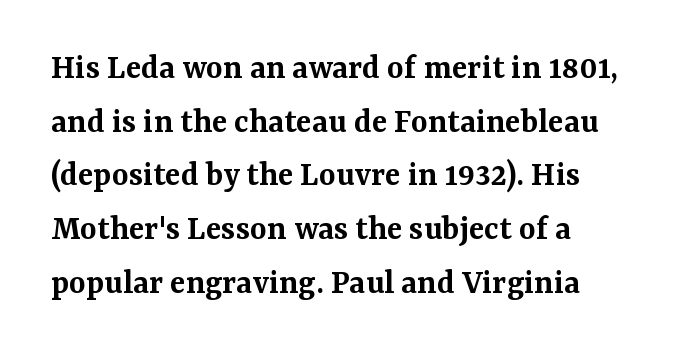
{"serif": "yes", "italic": "no", "bold": "semi", "weight": "semibold", "width": "normal", "stroke_contrast": "medium", "x_height": "medium", "monospaced": "no", "underline": "no", "align": "left", "line_spacing": "normal", "line_spacing_ratio": 1.49, "letter_spacing": "normal", "letter_spacing_em": 0.0, "glyph_px": 36}
